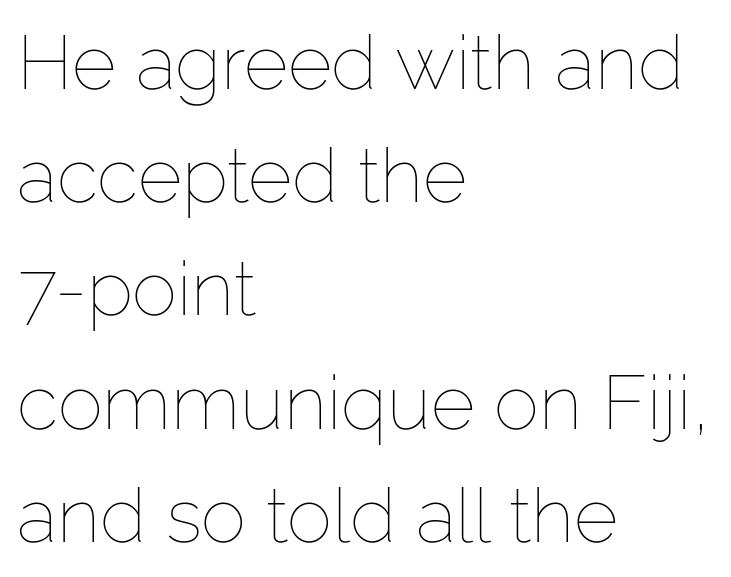
Q: Is the text bold? A: No.
Q: Is the text italic (slanted)? A: No, it is upright.
Q: Is the text underlined? A: No.
Q: How is the paragraph aligned? A: Left-aligned.
Q: Is the spacing between letters normal or unusually wide? A: Normal.
Q: Is the spacing between lines tight, normal or loose? A: Normal.
Q: Width (condensed, normal, or wide)? A: Normal.
Q: Stroke contrast? A: Low.
Q: x-height? A: Medium.
Q: Monospaced? A: No.
